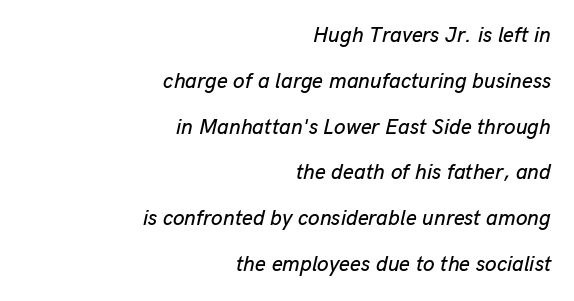
{"italic": "yes", "lean": "right", "slant_degrees": 13, "underline": "no", "align": "right", "line_spacing": "loose", "line_spacing_ratio": 2.18, "letter_spacing": "normal", "letter_spacing_em": 0.0, "glyph_px": 21}
